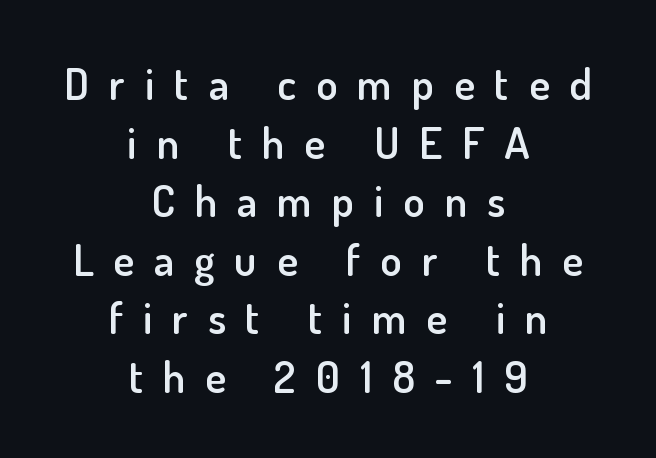
Q: Is the text bold? A: Semi-bold.
Q: Is the text italic (slanted)? A: No, it is upright.
Q: Is the typeface a serif or a sans-serif typeface? A: Sans-serif.
Q: Is the text underlined? A: No.
Q: How is the paragraph aligned? A: Centered.
Q: Is the spacing between letters normal or unusually wide? A: Unusually wide.
Q: Is the spacing between lines tight, normal or loose? A: Normal.
Q: Width (condensed, normal, or wide)? A: Normal.
Q: Stroke contrast? A: Low.
Q: x-height? A: Small.
Q: Monospaced? A: No.
